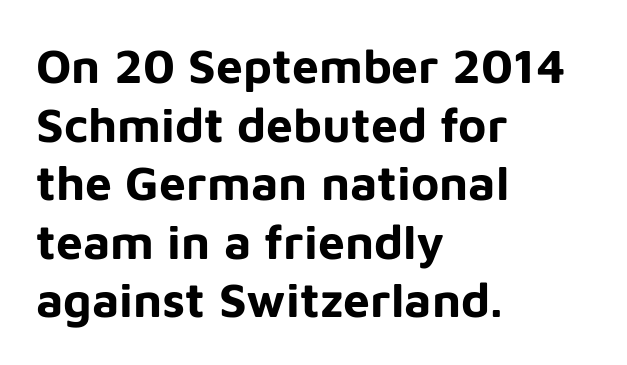
The image shows 48 px bold sans-serif type, upright; set left-aligned, line spacing 1.22x, normal letter spacing, not underlined; low stroke contrast and a medium x-height.
